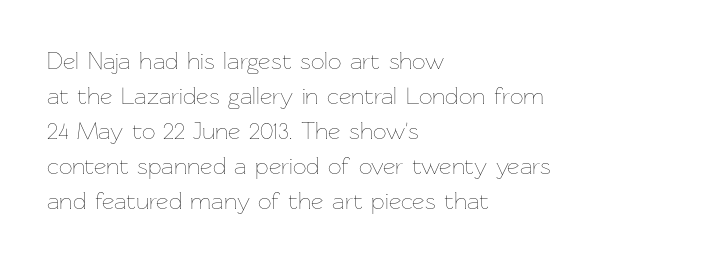
The image shows 24 px text type, upright; set left-aligned, normal line spacing (1.46x), normal letter spacing, not underlined.
